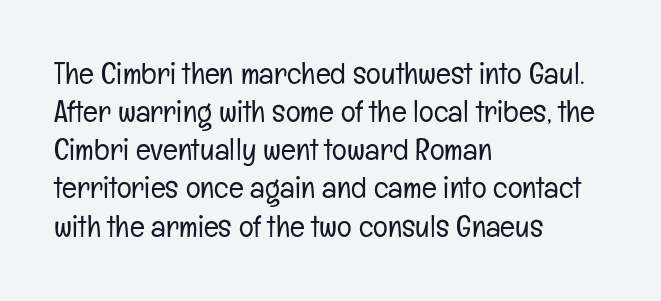
{"serif": "no", "italic": "no", "bold": "no", "weight": "light", "width": "condensed", "stroke_contrast": "low", "x_height": "medium", "monospaced": "no", "underline": "no", "align": "left", "line_spacing_ratio": 1.23, "letter_spacing": "normal", "letter_spacing_em": 0.0, "glyph_px": 31}
